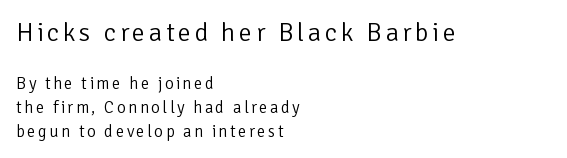
Q: Is the text bold? A: No.
Q: Is the text italic (slanted)? A: No, it is upright.
Q: Is the text underlined? A: No.
Q: How is the paragraph aligned? A: Left-aligned.
Q: Is the spacing between lines tight, normal or loose? A: Normal.
Q: Which block of text is set in a larger size, the first (top) or the second (bottom)? A: The first (top) one.
